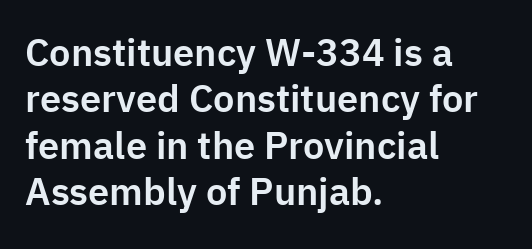
The specimen omits any rule beneath the text block's lines. Reading down the block, your eye returns to a fixed left position each line. The letters advance in unequal steps, a hallmark of proportional type. Observe the ordinary spacing: letters are neighbours, not strangers. Nope, not italic — everything's standing straight. This rendering employs a face without finishing strokes, i.e., a sans-serif.
